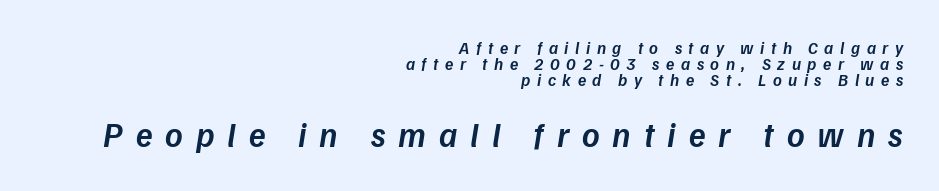
The image shows 34 px semibold type, italic (leaning right); set right-aligned, tight line spacing (0.95x), unusually wide letter spacing (+0.38 em), not underlined; the second (bottom) block is 2.0x larger; low stroke contrast and a medium x-height.
